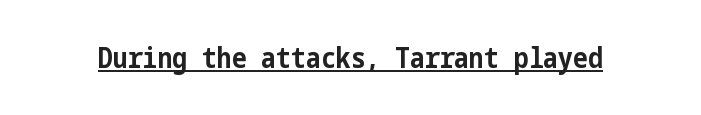
Q: Is the text bold? A: Yes.
Q: Is the text italic (slanted)? A: No, it is upright.
Q: Is the typeface a serif or a sans-serif typeface? A: Sans-serif.
Q: Is the text underlined? A: Yes.
Q: Is the spacing between letters normal or unusually wide? A: Normal.
Q: Width (condensed, normal, or wide)? A: Condensed.
Q: Stroke contrast? A: Low.
Q: x-height? A: Medium.
